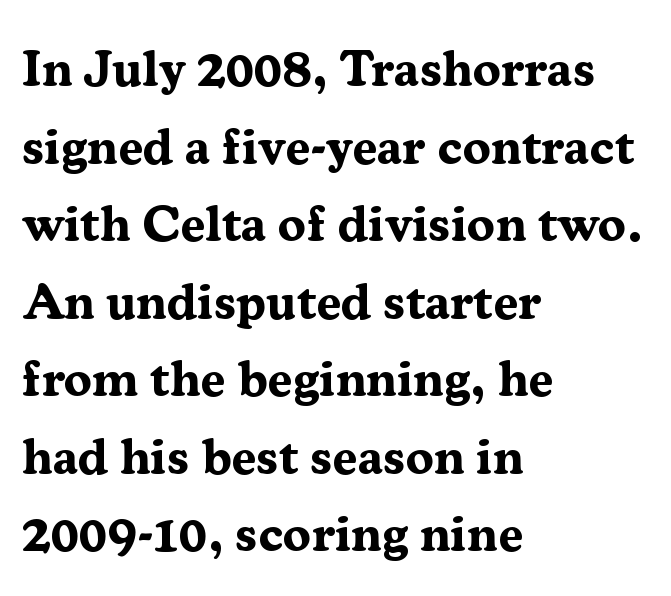
Quick note: not italic, upright. These lines carry a lot of weight — the face is fully bold. A typesetter would call this proportional, since set widths differ per character. The string is rendered with underlining switched off. Glyph-to-glyph distance matches everyday printed text.
